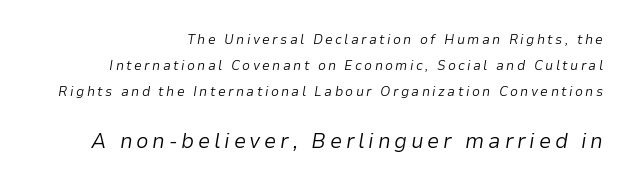
{"italic": "yes", "lean": "right", "slant_degrees": 9, "bold": "no", "underline": "no", "align": "right", "line_spacing_ratio": 1.86, "larger_block": "second", "size_ratio": 1.57, "glyph_px": 22}
